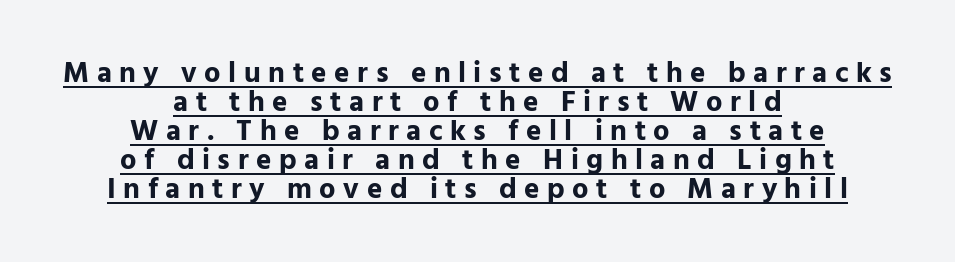
Tightly led — the rows are bunched. Spacing verdict: proportional, widths tailored to each character. The designer went with a sans here, leaving each stem footless. This sample is center-justified, so both line endings float freely. This sample carries an underscore along the baseline area. The characters look thick and weighty, a clear bold.
